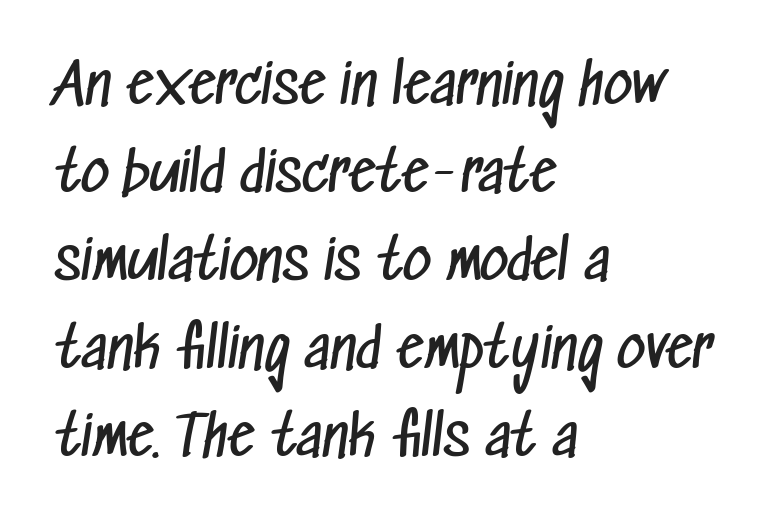
Q: Is the text bold? A: No.
Q: Is the typeface a serif or a sans-serif typeface? A: Sans-serif.
Q: Is the text underlined? A: No.
Q: How is the paragraph aligned? A: Left-aligned.
Q: Is the spacing between letters normal or unusually wide? A: Normal.
Q: Is the spacing between lines tight, normal or loose? A: Normal.
Q: Width (condensed, normal, or wide)? A: Condensed.
Q: Stroke contrast? A: Low.
Q: x-height? A: Medium.
Q: Monospaced? A: No.
